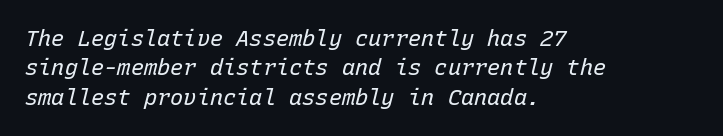
This rendering features lettering with no underline. Short note: letters normally spaced. The designer left line spacing at the default. A light-to-regular cut is what we see here. The lines are quadded left.
